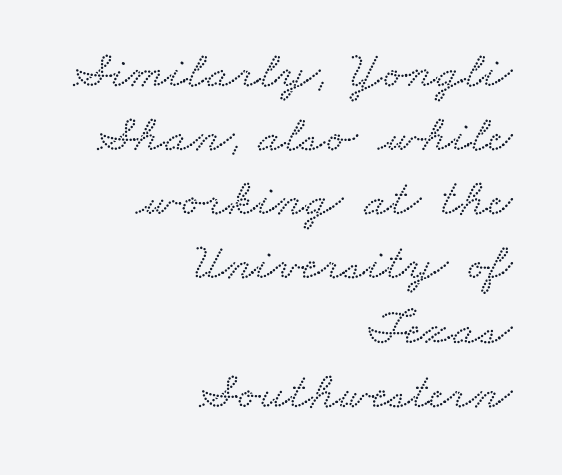
Q: Is the typeface a serif or a sans-serif typeface? A: Serif.
Q: Is the text underlined? A: No.
Q: How is the paragraph aligned? A: Right-aligned.
Q: Is the spacing between letters normal or unusually wide? A: Normal.
Q: Width (condensed, normal, or wide)? A: Wide.
Q: Stroke contrast? A: Low.
Q: x-height? A: Small.
Q: Monospaced? A: No.
